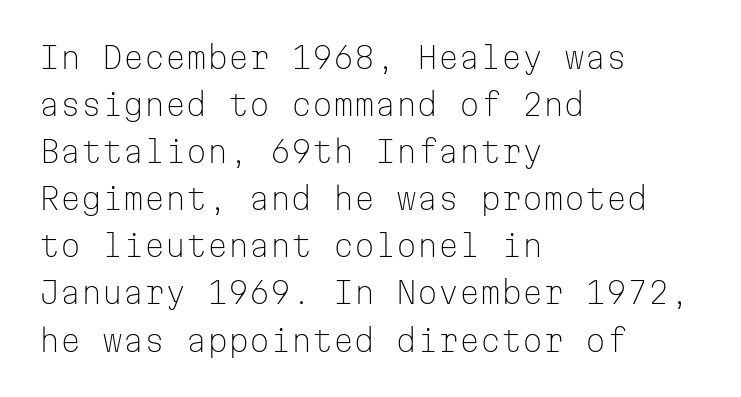
The letters stand straight up with perfectly vertical stems. I'd call this a sans setting — the letters go barefoot. Reading down the column, the eye jumps a familiar distance to each next line. Is this a fixed-width face? Yes — each glyph sits in an identical cell. Every row of glyphs begins at an identical x-position on the left.
